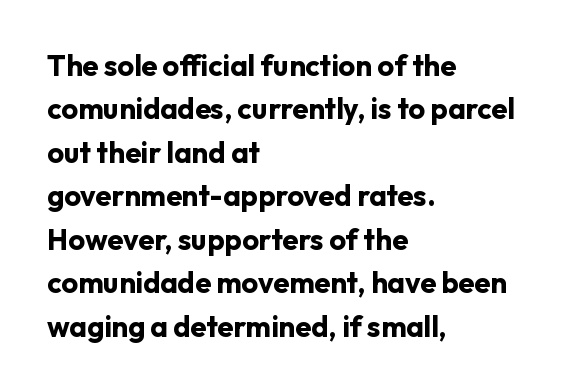
Q: Is the text bold? A: Yes.
Q: Is the text italic (slanted)? A: No, it is upright.
Q: Is the typeface a serif or a sans-serif typeface? A: Sans-serif.
Q: Is the text underlined? A: No.
Q: How is the paragraph aligned? A: Left-aligned.
Q: Is the spacing between letters normal or unusually wide? A: Normal.
Q: Is the spacing between lines tight, normal or loose? A: Normal.
Q: Width (condensed, normal, or wide)? A: Normal.
Q: Stroke contrast? A: Low.
Q: x-height? A: Medium.
Q: Monospaced? A: No.
